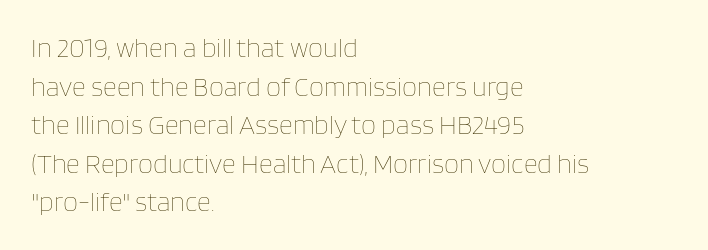
{"italic": "no", "bold": "no", "underline": "no", "align": "left", "line_spacing": "normal", "line_spacing_ratio": 1.43, "letter_spacing": "normal", "letter_spacing_em": 0.0, "glyph_px": 27}
